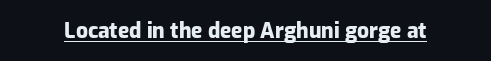
Q: Is the text bold? A: Yes.
Q: Is the text italic (slanted)? A: No, it is upright.
Q: Is the text underlined? A: Yes.
Q: Is the spacing between letters normal or unusually wide? A: Normal.
